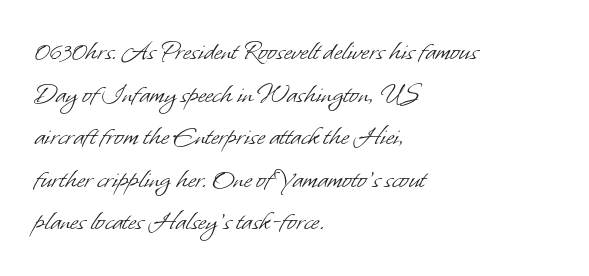
The area under the type is left untouched. Short and long lines alike share a common starting point at left. The letterforms sit at book weight or below. The passage shown is typed in a proportional face where columns would drift. This is sans-serif lettering, the kind often seen on screens and signage. Normally led — the rows are evenly, conventionally spaced.
